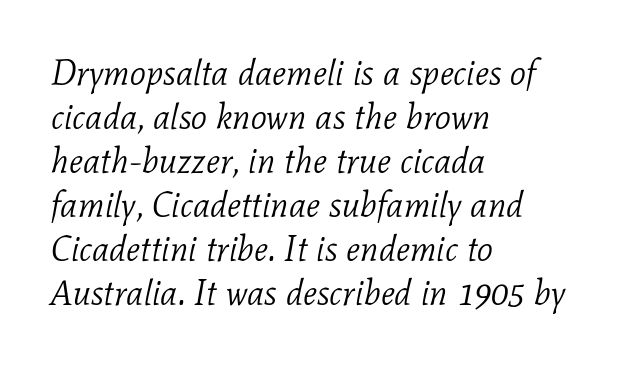
The lines sit at an ordinary, default distance from one another. Typographically, this falls in the serif category. Is the letter spacing exaggerated? No — it looks like the ordinary default. No extra ink here — the face is not bold. Notice how the passage keeps a crisp vertical edge on the left only.
